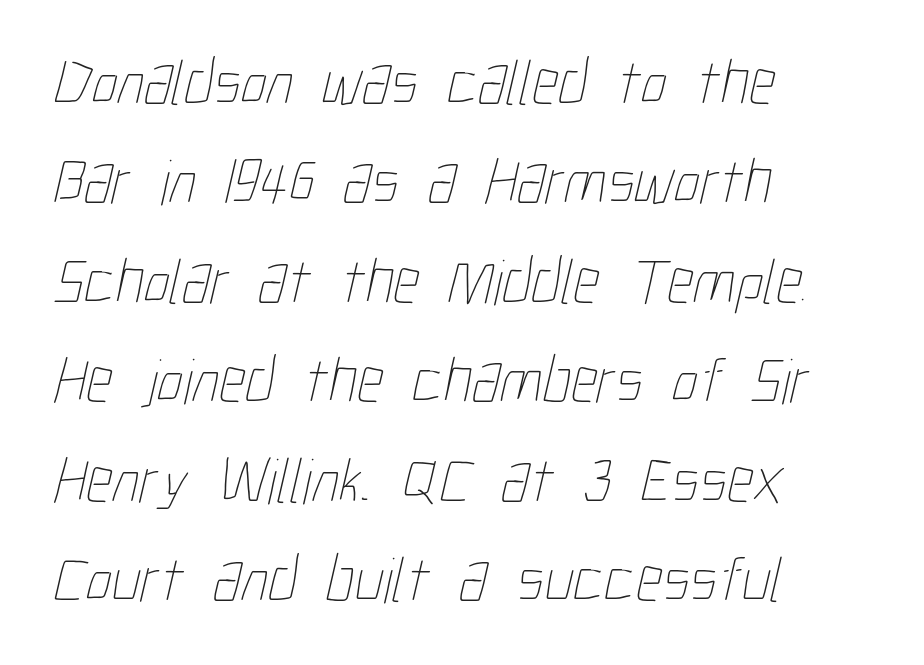
{"bold": "no", "weight": "thin", "width": "condensed", "stroke_contrast": "low", "x_height": "medium", "monospaced": "no", "underline": "no", "align": "left", "line_spacing": "normal", "line_spacing_ratio": 1.53, "letter_spacing": "normal", "letter_spacing_em": 0.0, "glyph_px": 65}
